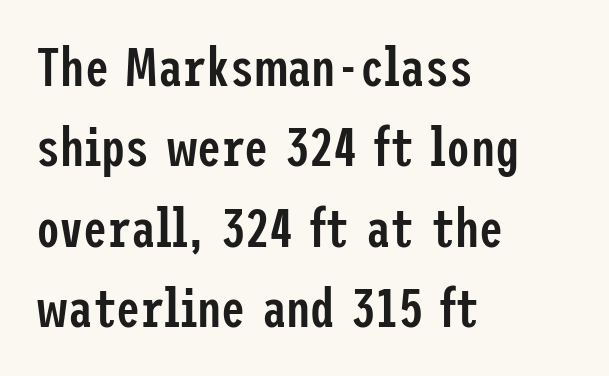
Words appear dense and cohesive because spacing is normal. Italic? Not at all — the glyphs are vertical. The glyphs are unaccompanied by any horizontal stroke below them. I'd call this a sans setting — the letters go barefoot. The designer left line spacing at the default.
